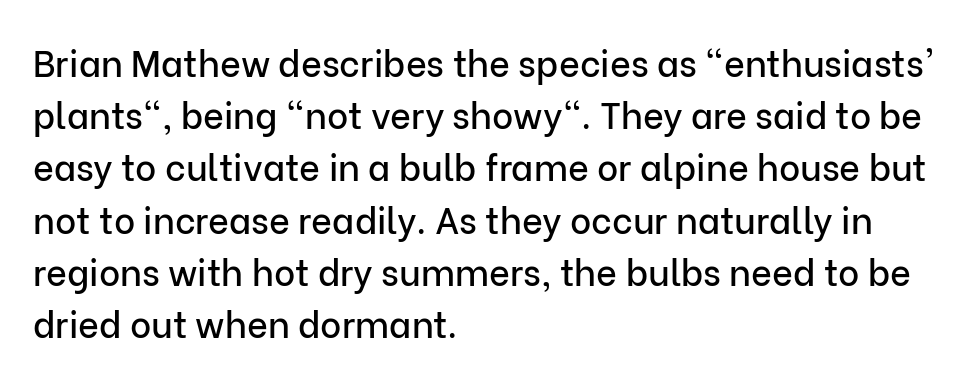
{"serif": "no", "italic": "no", "width": "normal", "stroke_contrast": "low", "x_height": "medium", "monospaced": "no", "underline": "no", "align": "left", "line_spacing": "normal", "line_spacing_ratio": 1.45, "letter_spacing": "normal", "letter_spacing_em": 0.0, "glyph_px": 36}
